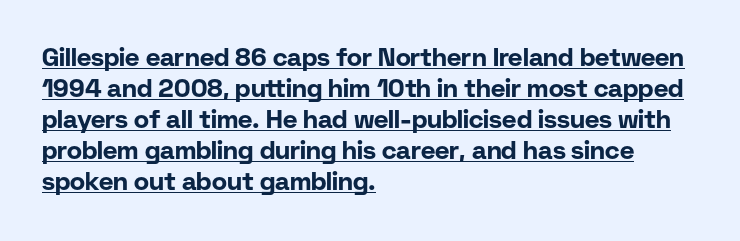
The image shows 25 px bold type, upright; set left-aligned, line spacing 1.24x, normal letter spacing, underlined.
